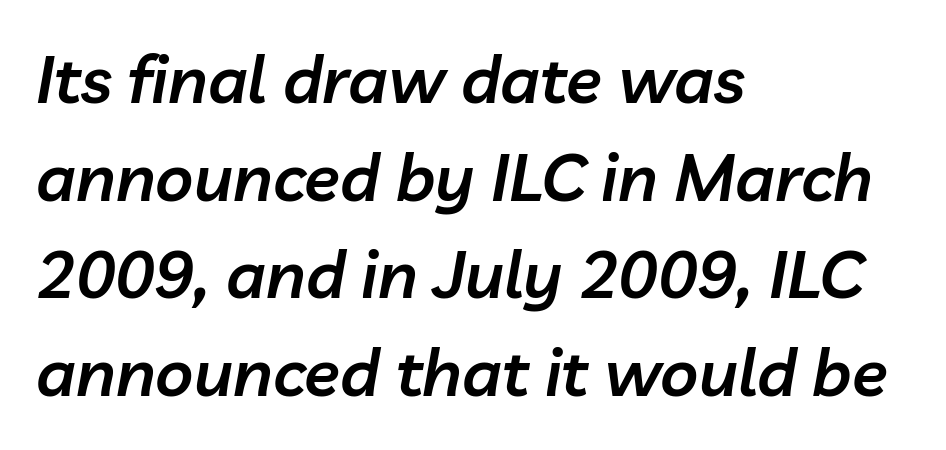
The image shows 66 px semibold type, italic (leaning right); set left-aligned, normal line spacing (1.48x), normal letter spacing, not underlined; low stroke contrast and a medium x-height.
